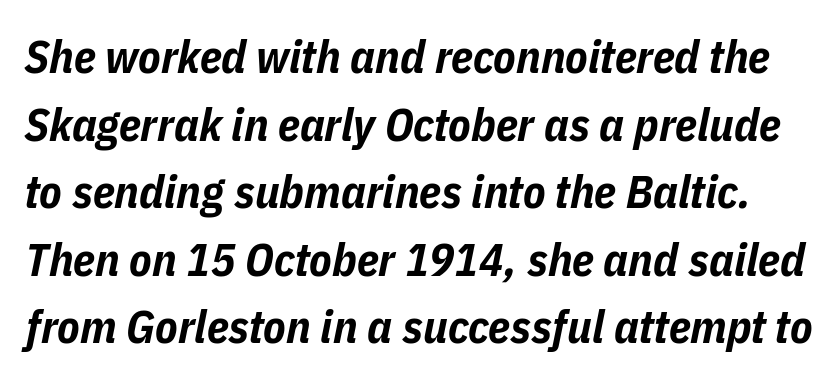
The image shows 46 px bold, condensed type, italic (leaning right); set normal line spacing (1.47x), normal letter spacing, not underlined; low stroke contrast and a medium x-height.
